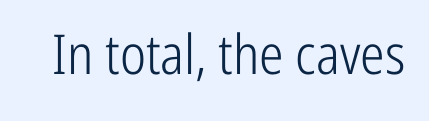
Q: Is the text bold? A: No.
Q: Is the text italic (slanted)? A: No, it is upright.
Q: Is the typeface a serif or a sans-serif typeface? A: Sans-serif.
Q: Is the text underlined? A: No.
Q: Is the spacing between letters normal or unusually wide? A: Normal.
Q: Width (condensed, normal, or wide)? A: Condensed.
Q: Stroke contrast? A: Low.
Q: x-height? A: Medium.
Q: Monospaced? A: No.
